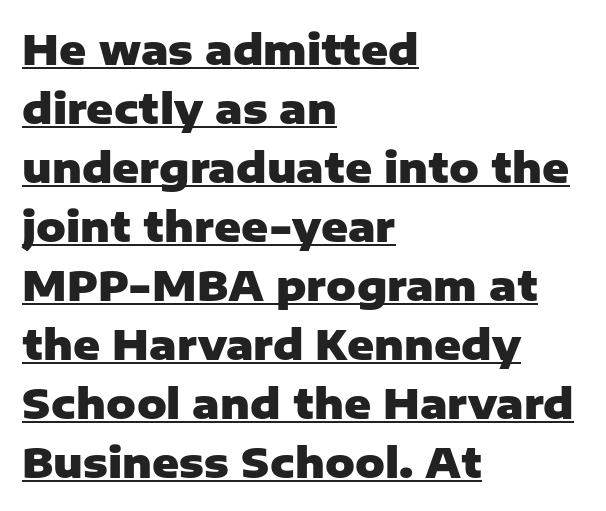
The image shows 41 px heavy sans-serif type, upright; set left-aligned, normal line spacing (1.44x), normal letter spacing, underlined; low stroke contrast and a medium x-height.
